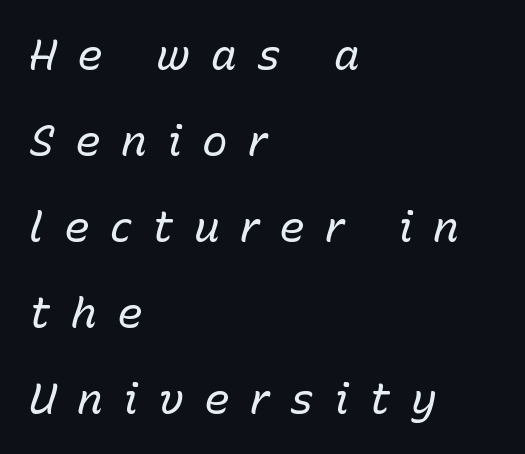
Q: Is the text bold? A: No.
Q: Is the text italic (slanted)? A: Yes, it leans right by about 15 degrees.
Q: Is the text underlined? A: No.
Q: How is the paragraph aligned? A: Left-aligned.
Q: Is the spacing between letters normal or unusually wide? A: Unusually wide.
Q: Is the spacing between lines tight, normal or loose? A: Loose.
Q: Width (condensed, normal, or wide)? A: Normal.
Q: Stroke contrast? A: Low.
Q: x-height? A: Medium.
Q: Monospaced? A: No.
